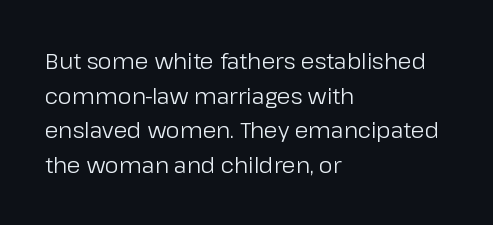
Which margin do the lines hug? The left one — the right edge is uneven. This is roman type, the default non-slanted kind. Summary of vertical rhythm: regular, with standard interline spacing. These glyphs show unthickened strokes, regular width or finer. The rendering keeps characters at their native spacing. The gap between lines stays unmarked.
